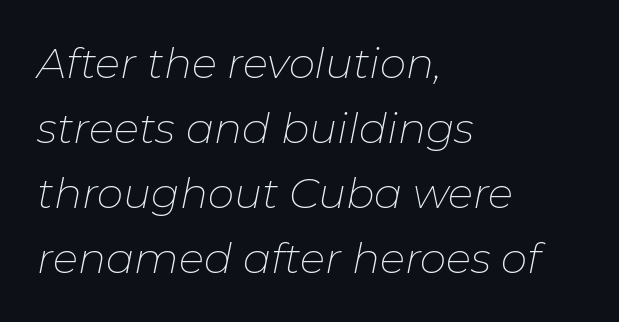
Q: Is the text bold? A: No.
Q: Is the text italic (slanted)? A: Yes, it leans right by about 11 degrees.
Q: Is the text underlined? A: No.
Q: How is the paragraph aligned? A: Left-aligned.
Q: Is the spacing between letters normal or unusually wide? A: Normal.
Q: Is the spacing between lines tight, normal or loose? A: Normal.
Q: Width (condensed, normal, or wide)? A: Normal.
Q: Stroke contrast? A: Low.
Q: x-height? A: Medium.
Q: Monospaced? A: No.
